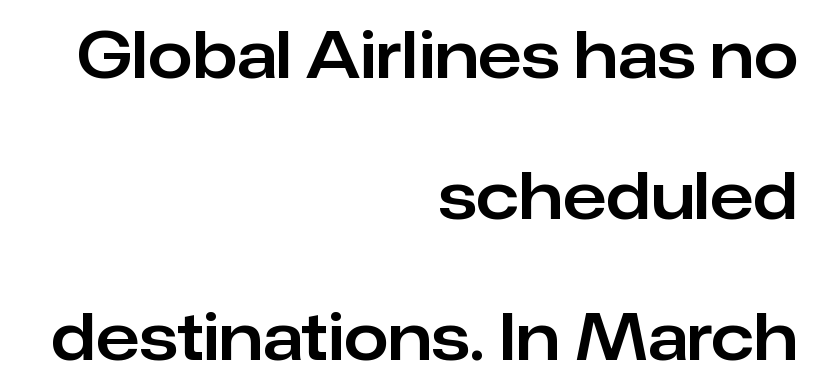
The image shows 64 px sans-serif type, upright; set right-aligned, loose line spacing (2.2x), normal letter spacing, not underlined; low stroke contrast and a medium x-height.
